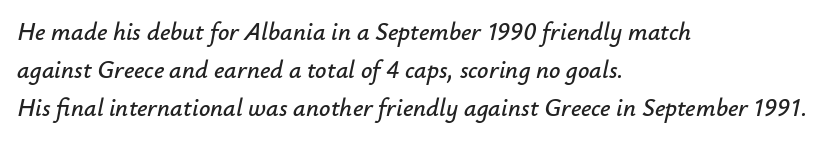
The image shows 25 px text type, italic (leaning right); set left-aligned, normal line spacing (1.53x), normal letter spacing, not underlined.
